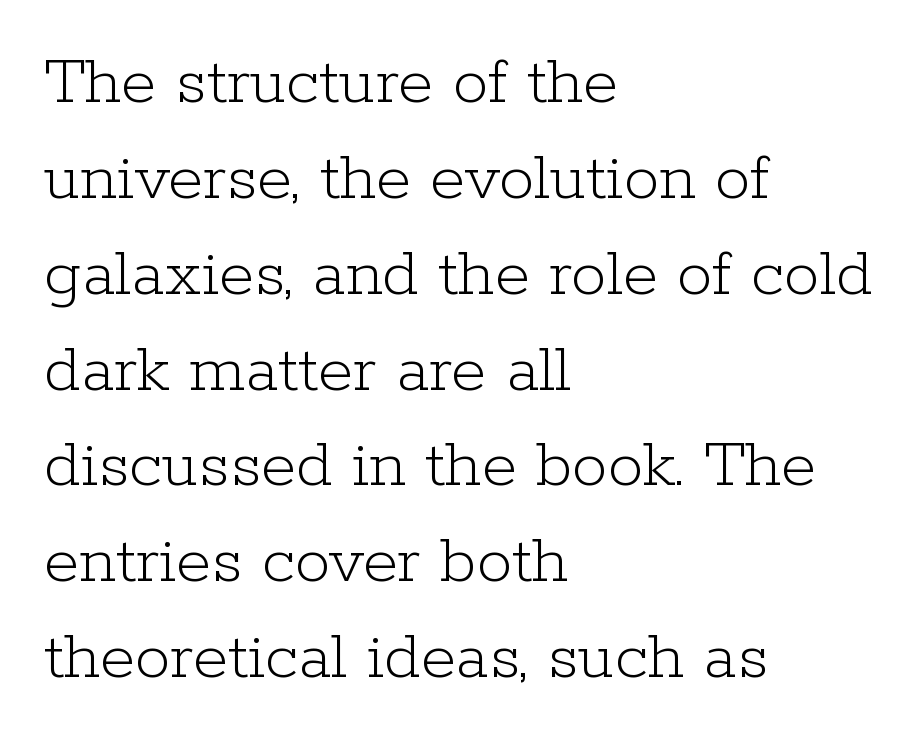
This rendering employs a face with finishing strokes, i.e., a serif. This sample uses plain, unmodified letter spacing. Caption: multi-line text, flush left, ragged right. Note the varied advance widths — an 'i' is clearly narrower than an 'm'. Underline: absent.
